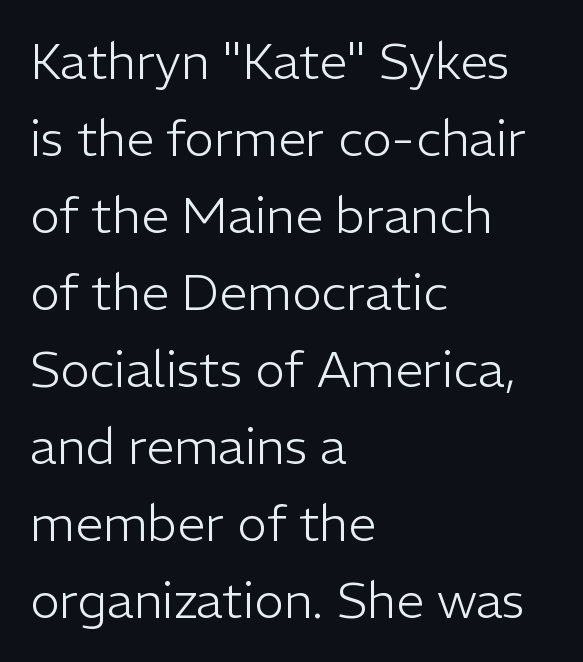
Regarding leading, the lines here are spaced in the standard way. A clean baseline with only descenders dipping below it. Characters remain perfectly vertical along every line. Compared with a typical body face, this is equally light or lighter still. The face used here is rendered with its standard letterfit. The passage shown is typed in a proportional face where columns would drift.
